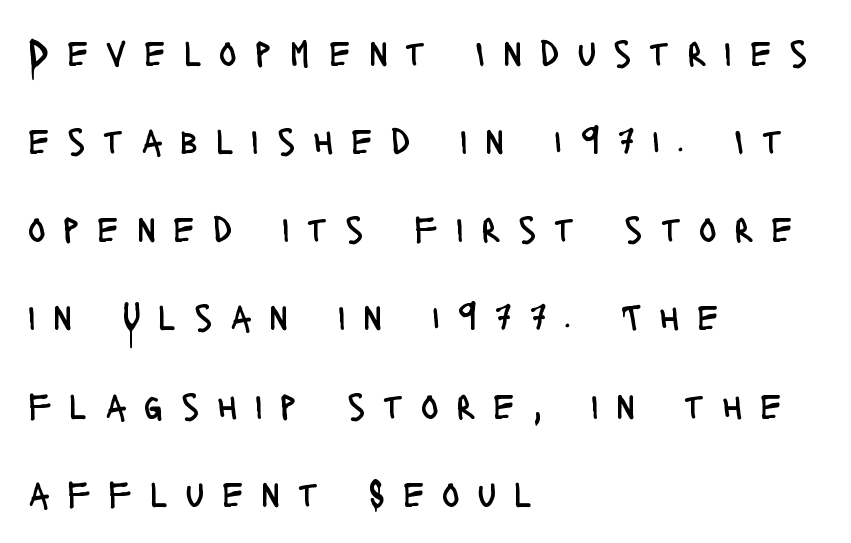
Is the stroke heavy? The answer is a plain regular-or-lighter. The words here are not underlined. Note the varied advance widths — an 'i' is clearly narrower than an 'm'. Nothing sits at the stroke ends, so this counts as sans-serif. All the whitespace from short lines collects on the right. Vertical strokes here are truly vertical.
